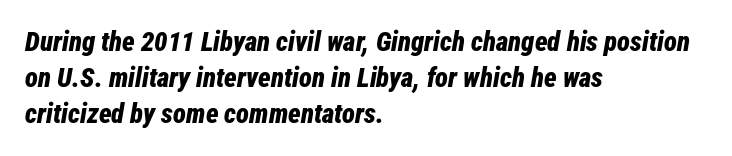
The glyphs have the mass of a bold cut. Vertically, the passage feels balanced, rows spaced as you'd expect. The specimen omits any rule beneath the text block's lines. The passage is arranged the way most books set body copy — flush left.
